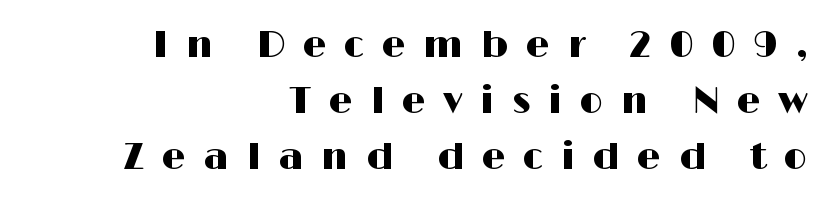
{"serif": "no", "italic": "no", "width": "wide", "stroke_contrast": "high", "x_height": "medium", "monospaced": "no", "underline": "no", "align": "right", "line_spacing": "normal", "line_spacing_ratio": 1.51, "letter_spacing": "wide", "letter_spacing_em": 0.48, "glyph_px": 37}
